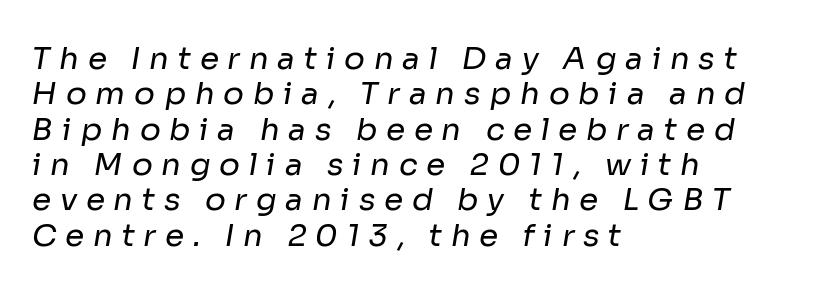
{"serif": "no", "bold": "no", "weight": "regular", "width": "normal", "stroke_contrast": "low", "x_height": "medium", "monospaced": "no", "underline": "no", "align": "left", "line_spacing": "tight", "line_spacing_ratio": 1.14, "letter_spacing": "wide", "letter_spacing_em": 0.28, "glyph_px": 31}
